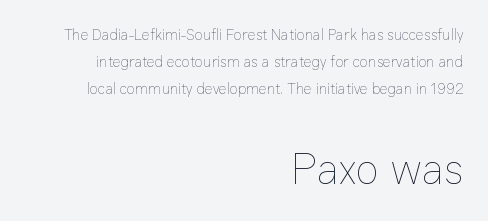
The image shows 44 px thin type, upright; set right-aligned, line spacing 1.81x, normal letter spacing, not underlined; the second (bottom) block is 2.93x larger; low stroke contrast and a medium x-height.
